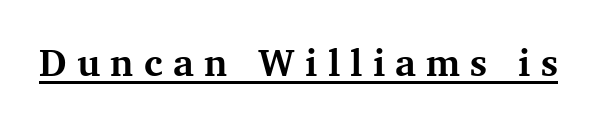
A continuous stroke trails under the words, as in a hyperlink. Compared with typical body copy, the letter spacing here is much looser. Typesetter's note: full bold, strokes at maximum text heaviness. I'd call this a serif setting — the letters wear small feet. You can tell it's not italic because the verticals are truly vertical.
